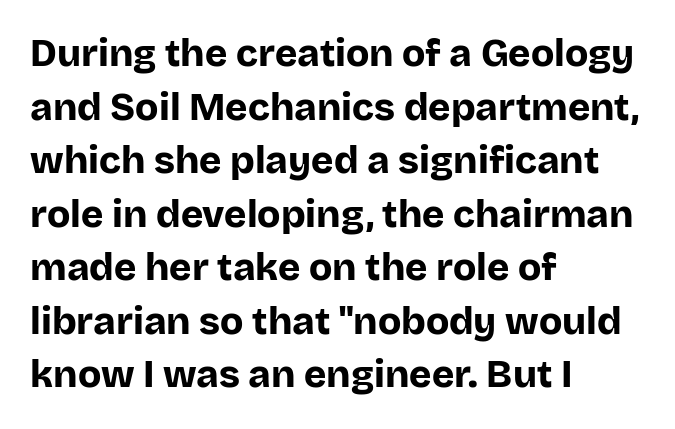
Q: Is the text bold? A: Yes.
Q: Is the text italic (slanted)? A: No, it is upright.
Q: Is the typeface a serif or a sans-serif typeface? A: Sans-serif.
Q: Is the text underlined? A: No.
Q: How is the paragraph aligned? A: Left-aligned.
Q: Is the spacing between letters normal or unusually wide? A: Normal.
Q: Is the spacing between lines tight, normal or loose? A: Normal.
Q: Width (condensed, normal, or wide)? A: Normal.
Q: Stroke contrast? A: Low.
Q: x-height? A: Large.
Q: Monospaced? A: No.
